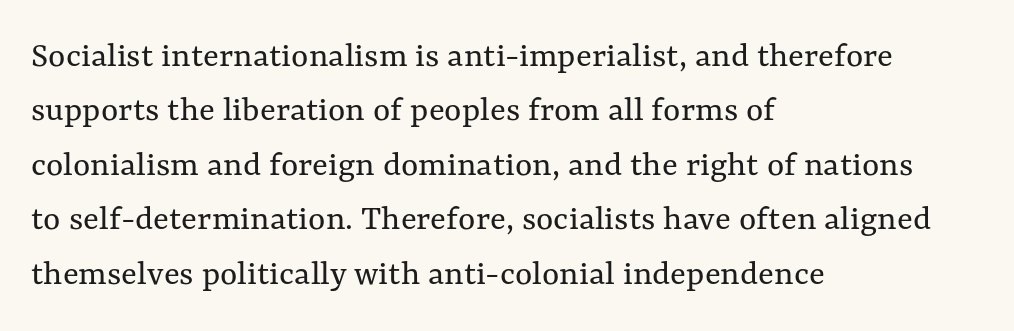
Q: Is the text bold? A: No.
Q: Is the text italic (slanted)? A: No, it is upright.
Q: Is the text underlined? A: No.
Q: How is the paragraph aligned? A: Left-aligned.
Q: Is the spacing between letters normal or unusually wide? A: Normal.
Q: Is the spacing between lines tight, normal or loose? A: Normal.
Q: Width (condensed, normal, or wide)? A: Normal.
Q: Stroke contrast? A: Medium.
Q: x-height? A: Medium.
Q: Monospaced? A: No.
